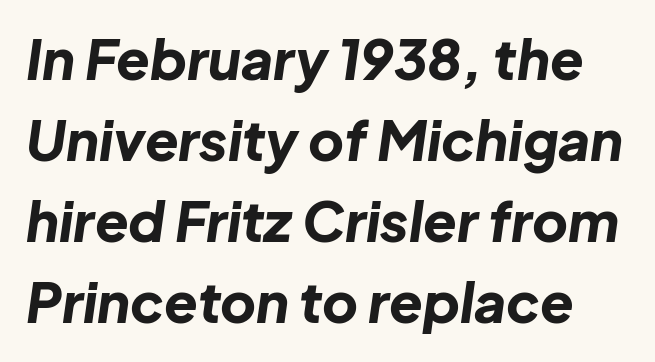
Students, note that the glyphs here touch the page at normal intervals. Baseline-to-baseline distance is the conventional proportion of letter height. In terms of weight, the rendering is a true, heavy bold. The passage shown is typed in a proportional face where columns would drift. A bare baseline throughout the passage. Style check: oblique.
